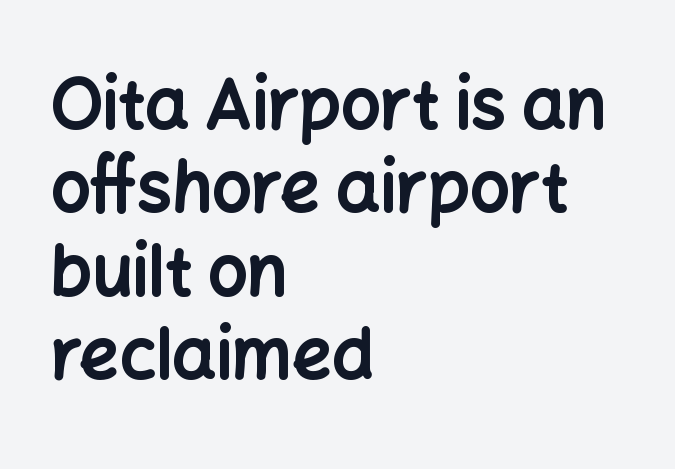
Unmarked baselines from the first word to the last. The paragraph has a hard left edge and a soft right edge. Between one letter and the next there's only the usual sliver of space. Here the designer chose a conventional face with non-uniform glyph widths. Strong, thick strokes mark this as bold type. Typographically, this falls in the sans-serif category.
